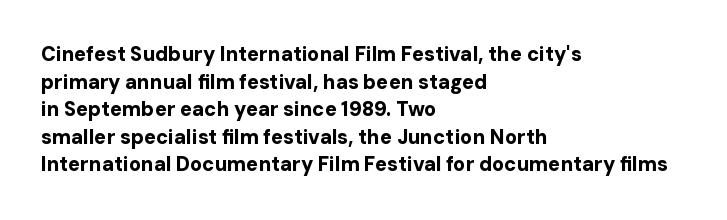
{"italic": "no", "bold": "yes", "underline": "no", "align": "left", "line_spacing": "normal", "line_spacing_ratio": 1.38, "letter_spacing": "normal", "letter_spacing_em": 0.0, "glyph_px": 20}
